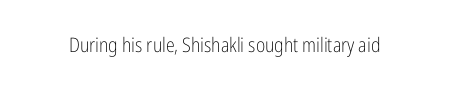
{"italic": "no", "bold": "no", "underline": "no", "letter_spacing": "normal", "letter_spacing_em": 0.0, "glyph_px": 20}
